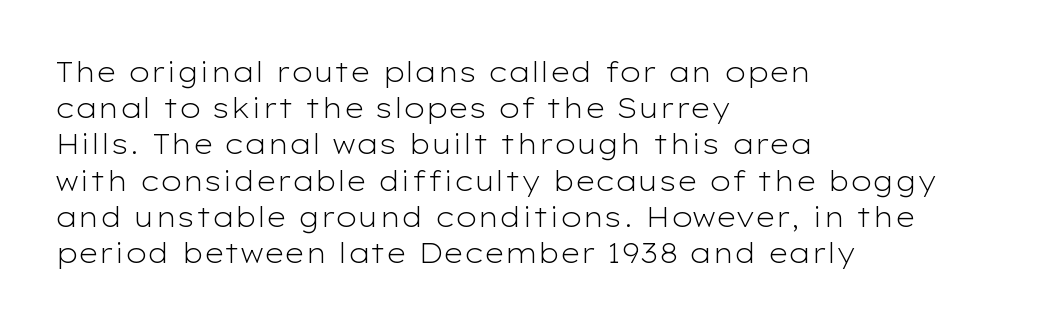
The image shows 27 px text type, upright; set left-aligned, normal line spacing (1.34x), normal letter spacing, not underlined.
